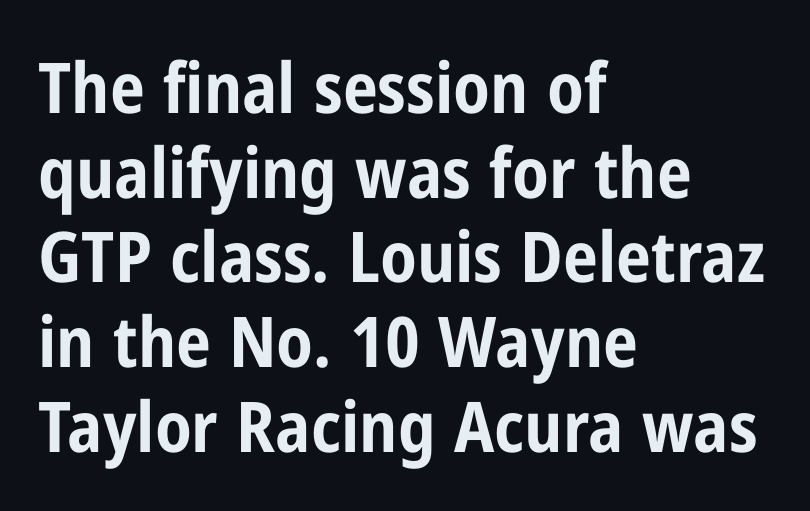
Q: Is the text bold? A: Yes.
Q: Is the text italic (slanted)? A: No, it is upright.
Q: Is the typeface a serif or a sans-serif typeface? A: Sans-serif.
Q: Is the text underlined? A: No.
Q: How is the paragraph aligned? A: Left-aligned.
Q: Is the spacing between letters normal or unusually wide? A: Normal.
Q: Width (condensed, normal, or wide)? A: Condensed.
Q: Stroke contrast? A: Low.
Q: x-height? A: Medium.
Q: Monospaced? A: No.
